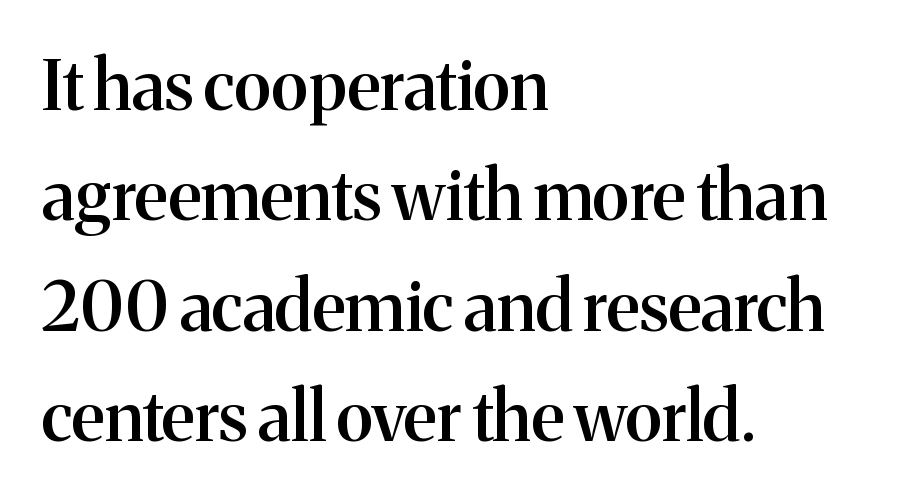
Q: Is the text bold? A: Semi-bold.
Q: Is the text italic (slanted)? A: No, it is upright.
Q: Is the typeface a serif or a sans-serif typeface? A: Serif.
Q: Is the text underlined? A: No.
Q: How is the paragraph aligned? A: Left-aligned.
Q: Is the spacing between letters normal or unusually wide? A: Normal.
Q: Is the spacing between lines tight, normal or loose? A: Normal.
Q: Width (condensed, normal, or wide)? A: Normal.
Q: Stroke contrast? A: Medium.
Q: x-height? A: Medium.
Q: Monospaced? A: No.
